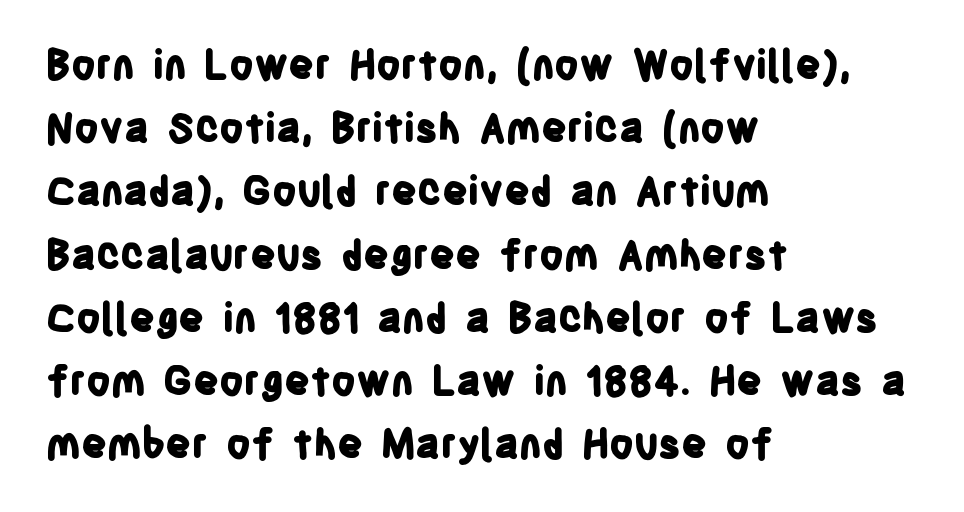
The image shows 40 px bold, condensed sans-serif type, upright; set left-aligned, normal line spacing (1.58x), normal letter spacing, not underlined; low stroke contrast and a large x-height.
